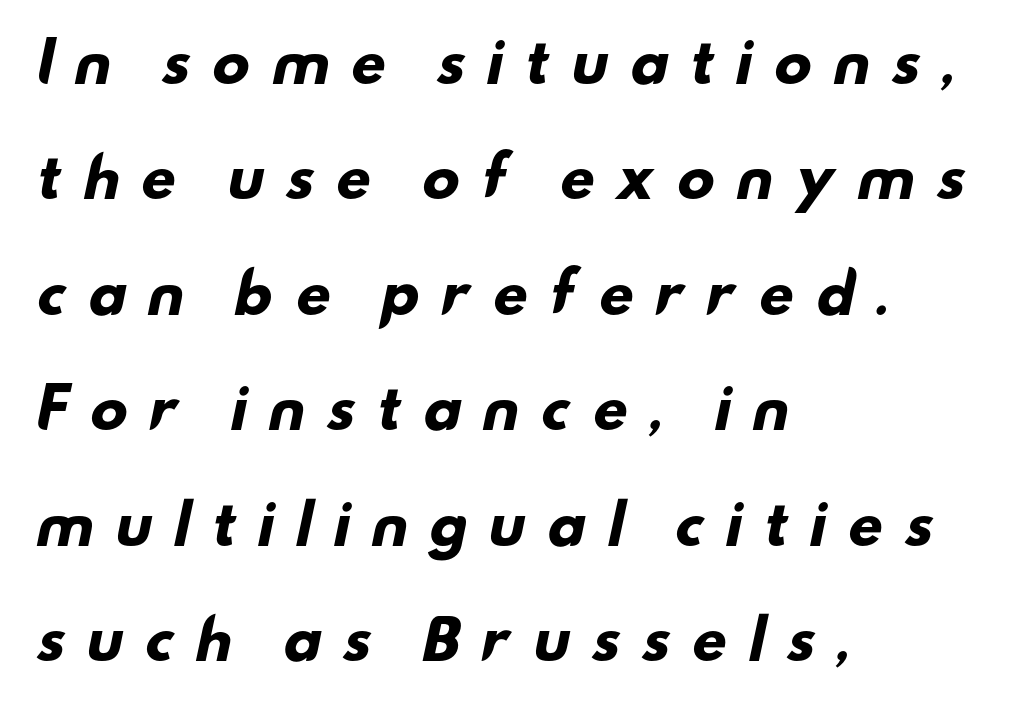
The image shows 55 px heavy, wide sans-serif type; set left-aligned, loose line spacing (2.1x), unusually wide letter spacing (+0.36 em), not underlined; low stroke contrast and a small x-height.
